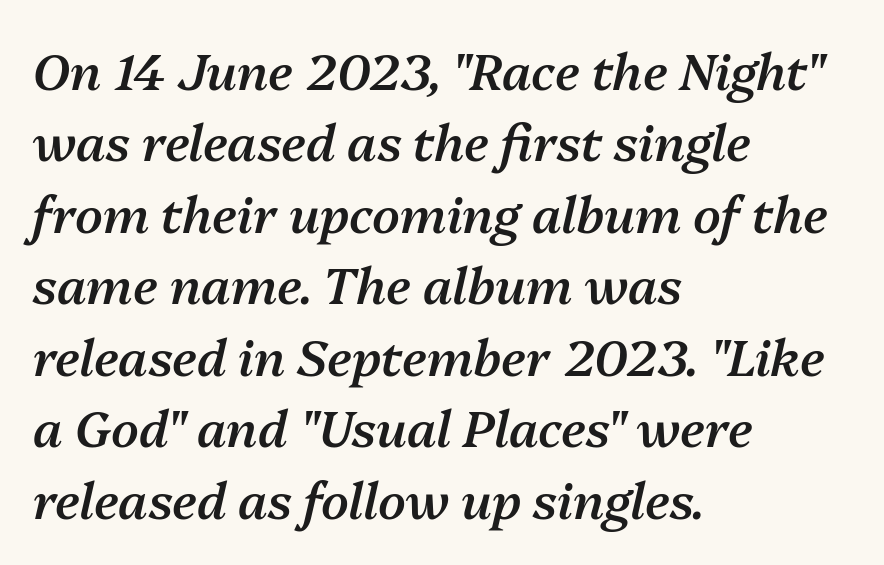
The image shows 50 px semibold type, italic (leaning right); set left-aligned, normal line spacing (1.43x), normal letter spacing, not underlined; medium stroke contrast and a medium x-height.
